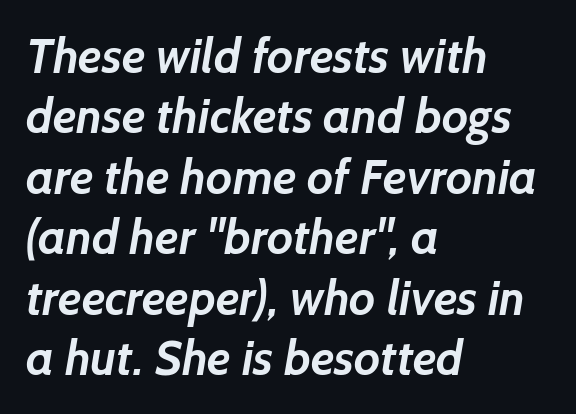
The image shows 48 px semibold sans-serif type; set left-aligned, normal line spacing (1.26x), normal letter spacing, not underlined; low stroke contrast and a medium x-height.
